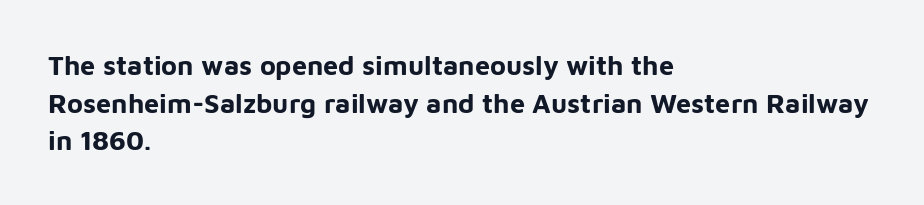
{"italic": "no", "bold": "yes", "underline": "no", "align": "left", "line_spacing": "normal", "line_spacing_ratio": 1.39, "letter_spacing": "normal", "letter_spacing_em": 0.0, "glyph_px": 27}
